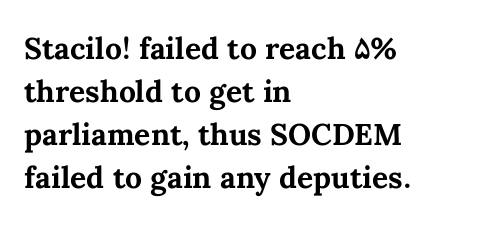
The image shows 30 px bold type, upright; set left-aligned, normal line spacing (1.43x), normal letter spacing, not underlined; medium stroke contrast and a medium x-height.
